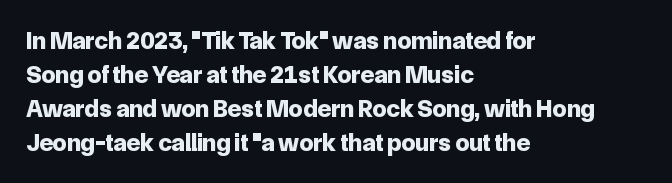
The image shows 25 px bold type, upright; set left-aligned, normal line spacing (1.36x), normal letter spacing, not underlined.
